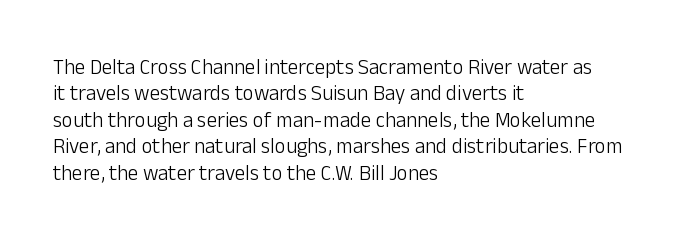
{"italic": "no", "bold": "no", "underline": "no", "align": "left", "line_spacing": "normal", "line_spacing_ratio": 1.26, "letter_spacing": "normal", "letter_spacing_em": 0.0, "glyph_px": 21}
